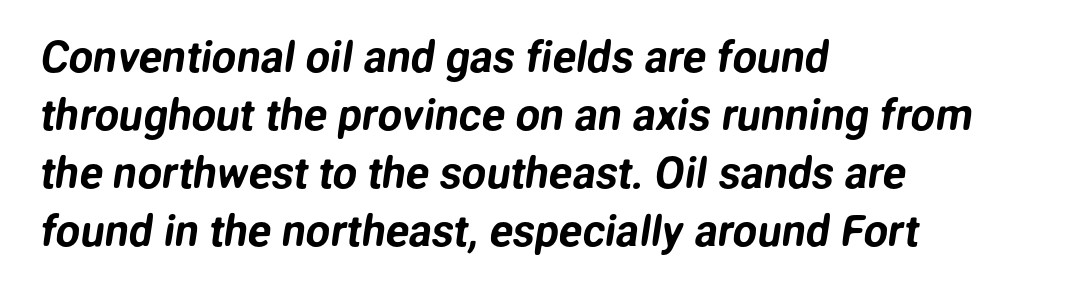
Reading down the block, your eye returns to a fixed left position each line. Type without underlining. Think of a printed novel: that variable character pitch is what you see here. Each word holds together tightly as a unit, with standard inter-letter gaps. Regarding serifs, this sample does without them.
